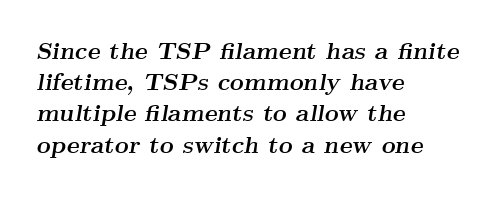
When letters slant like this, we call the style italic. The tracking reads as untouched default to a designer's eye. Does the leading feel generous? No, just average. Check under the words: just untouched page. This is heavy type, rendered in bold.
